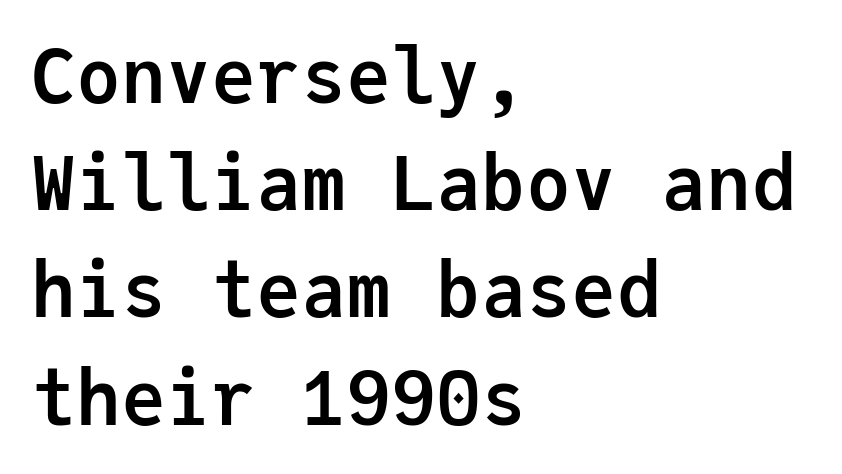
{"serif": "no", "italic": "no", "bold": "yes", "weight": "semibold", "width": "normal", "stroke_contrast": "low", "x_height": "medium", "monospaced": "yes", "underline": "no", "align": "left", "line_spacing": "normal", "line_spacing_ratio": 1.43, "letter_spacing": "normal", "letter_spacing_em": 0.0, "glyph_px": 75}
